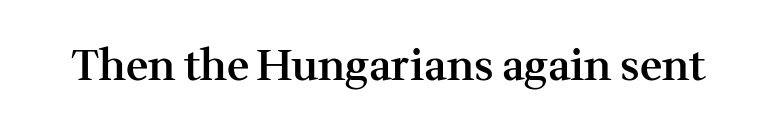
Q: Is the text bold? A: Semi-bold.
Q: Is the text italic (slanted)? A: No, it is upright.
Q: Is the typeface a serif or a sans-serif typeface? A: Serif.
Q: Is the text underlined? A: No.
Q: Is the spacing between letters normal or unusually wide? A: Normal.
Q: Width (condensed, normal, or wide)? A: Normal.
Q: Stroke contrast? A: Medium.
Q: x-height? A: Medium.
Q: Monospaced? A: No.
